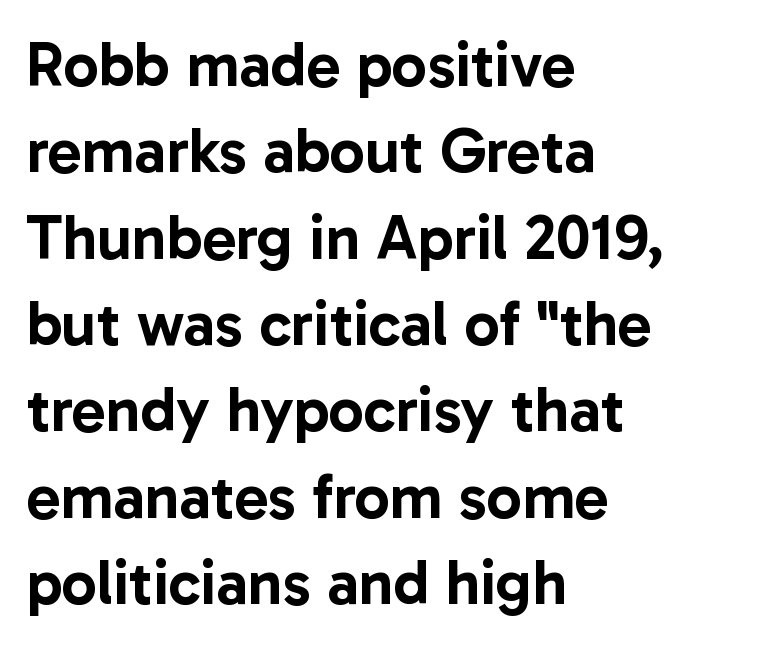
{"serif": "no", "italic": "no", "width": "normal", "stroke_contrast": "low", "x_height": "medium", "monospaced": "no", "underline": "no", "align": "left", "line_spacing": "normal", "line_spacing_ratio": 1.37, "letter_spacing": "normal", "letter_spacing_em": 0.0, "glyph_px": 63}
